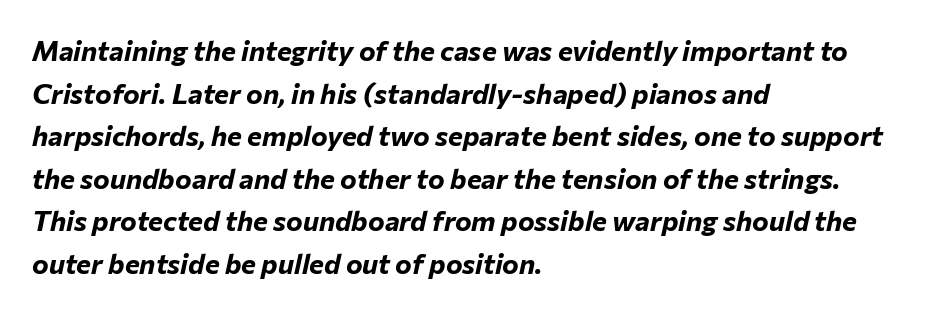
Q: Is the text bold? A: Yes.
Q: Is the text italic (slanted)? A: Yes, it leans right by about 12 degrees.
Q: Is the text underlined? A: No.
Q: How is the paragraph aligned? A: Left-aligned.
Q: Is the spacing between letters normal or unusually wide? A: Normal.
Q: Is the spacing between lines tight, normal or loose? A: Normal.
Q: Width (condensed, normal, or wide)? A: Normal.
Q: Stroke contrast? A: Low.
Q: x-height? A: Medium.
Q: Monospaced? A: No.
